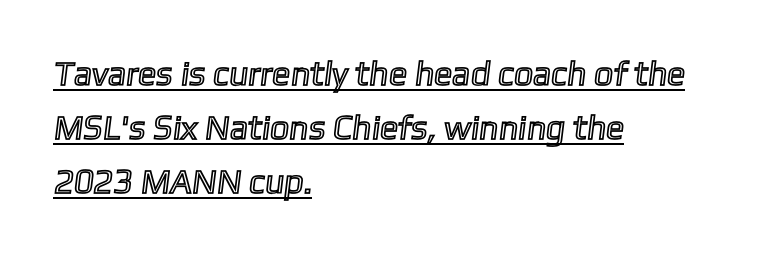
The image shows 34 px text type; set left-aligned, normal line spacing (1.59x), normal letter spacing, underlined; a medium x-height.
